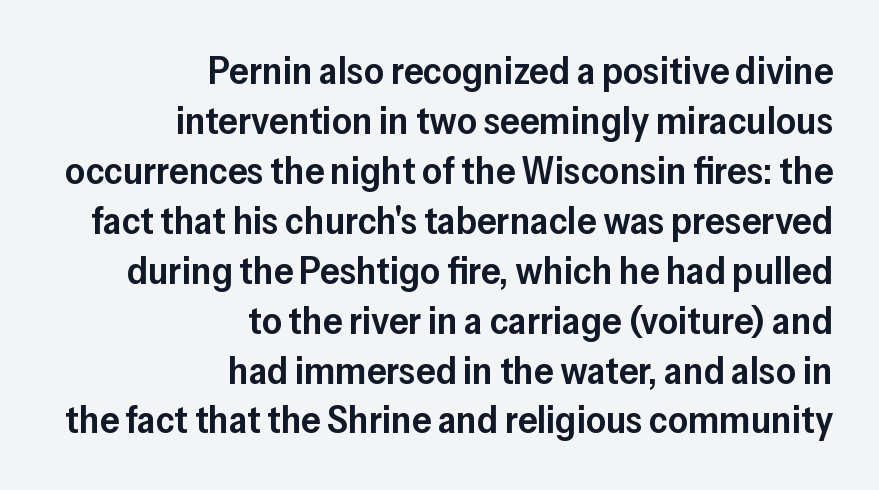
{"serif": "no", "italic": "no", "bold": "semi", "weight": "semibold", "width": "normal", "stroke_contrast": "low", "x_height": "medium", "monospaced": "no", "underline": "no", "align": "right", "line_spacing": "normal", "line_spacing_ratio": 1.28, "letter_spacing": "normal", "letter_spacing_em": 0.0, "glyph_px": 39}
